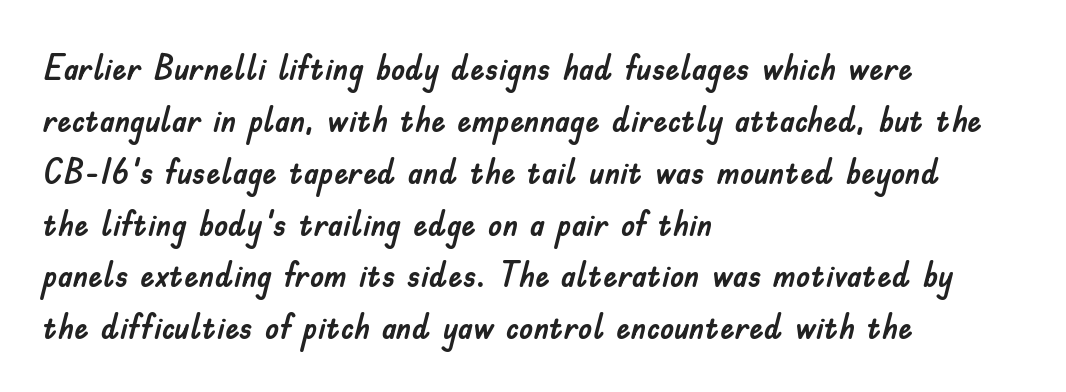
Q: Is the text italic (slanted)? A: Yes.
Q: Is the typeface a serif or a sans-serif typeface? A: Sans-serif.
Q: Is the text underlined? A: No.
Q: How is the paragraph aligned? A: Left-aligned.
Q: Is the spacing between letters normal or unusually wide? A: Normal.
Q: Is the spacing between lines tight, normal or loose? A: Normal.
Q: Width (condensed, normal, or wide)? A: Normal.
Q: Stroke contrast? A: Low.
Q: x-height? A: Small.
Q: Monospaced? A: No.
